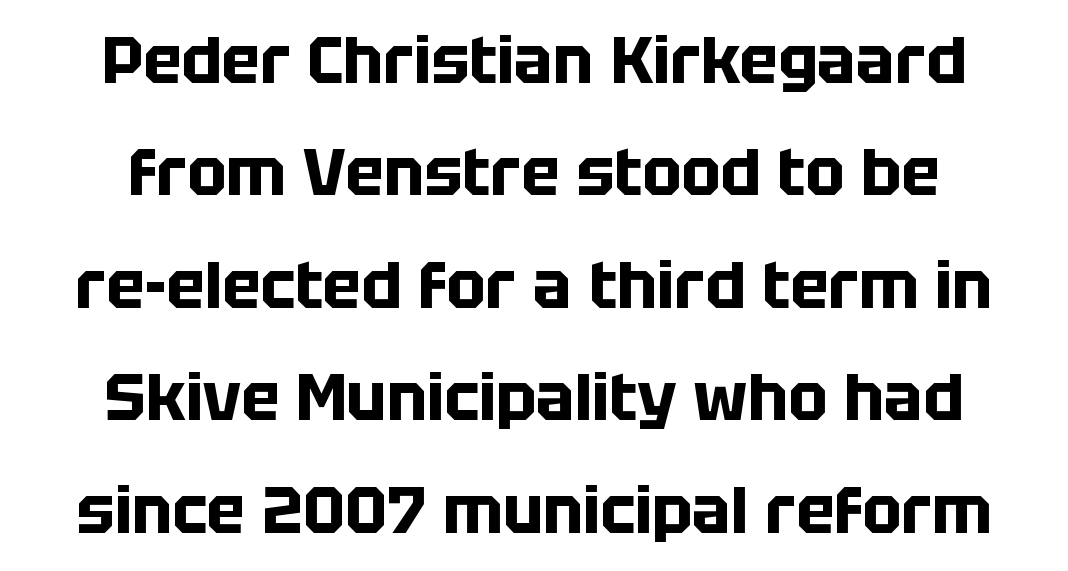
You'd pick this weight for a headline — it's a proper bold. Varying glyph widths throughout — classic text-font behaviour. The axis of the letterforms is exactly vertical. Note: no serifs on the glyphs. The baseline area is clear.
